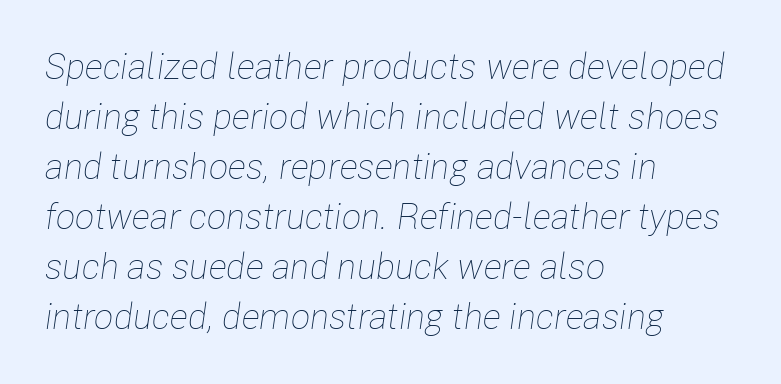
{"italic": "yes", "lean": "right", "slant_degrees": 8, "bold": "no", "weight": "thin", "width": "condensed", "stroke_contrast": "low", "x_height": "medium", "monospaced": "no", "underline": "no", "align": "left", "line_spacing": "normal", "line_spacing_ratio": 1.39, "letter_spacing": "normal", "letter_spacing_em": 0.0, "glyph_px": 36}
